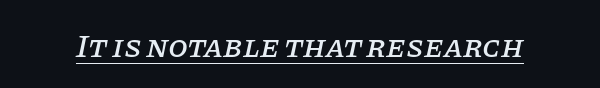
The image shows 32 px serif type, italic (leaning right); set normal letter spacing, underlined; low stroke contrast and a large x-height.
